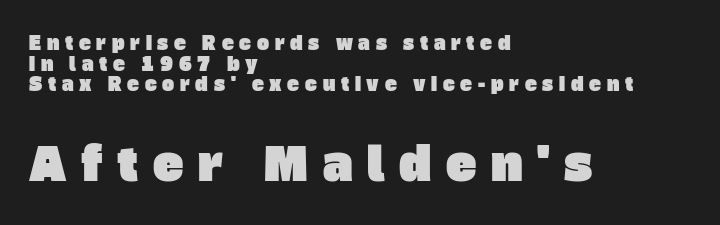
Q: Is the typeface a serif or a sans-serif typeface? A: Sans-serif.
Q: Is the text underlined? A: No.
Q: How is the paragraph aligned? A: Left-aligned.
Q: Is the spacing between letters normal or unusually wide? A: Unusually wide.
Q: Is the spacing between lines tight, normal or loose? A: Tight.
Q: Which block of text is set in a larger size, the first (top) or the second (bottom)? A: The second (bottom) one.
Q: Width (condensed, normal, or wide)? A: Normal.
Q: Stroke contrast? A: Low.
Q: x-height? A: Large.
Q: Monospaced? A: No.
